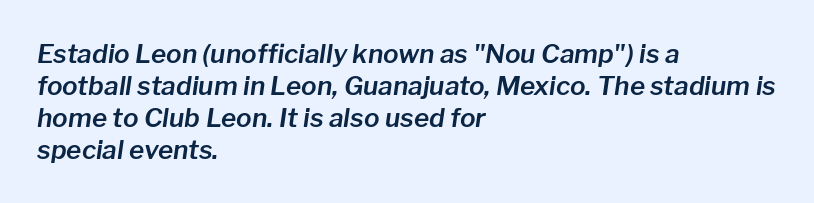
Honestly, there is no underline to notice here at all. An italicized treatment has been applied to the whole sample. Nothing unusual about the tracking: characters are spaced as the font intends. Each line starts at the same left margin while the right side varies.
